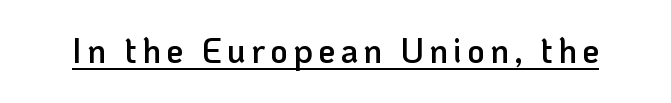
The image shows 34 px semibold sans-serif type, upright; set underlined; low stroke contrast and a medium x-height.
